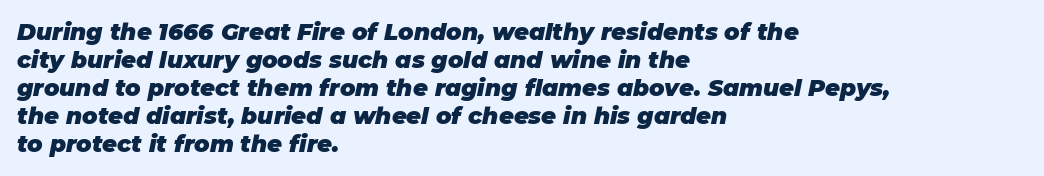
Q: Is the text bold? A: Yes.
Q: Is the text italic (slanted)? A: Yes, it leans right by about 11 degrees.
Q: Is the text underlined? A: No.
Q: How is the paragraph aligned? A: Left-aligned.
Q: Is the spacing between letters normal or unusually wide? A: Normal.
